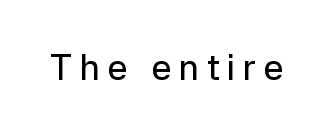
Q: Is the text italic (slanted)? A: No, it is upright.
Q: Is the typeface a serif or a sans-serif typeface? A: Sans-serif.
Q: Is the text underlined? A: No.
Q: Is the spacing between letters normal or unusually wide? A: Unusually wide.
Q: Width (condensed, normal, or wide)? A: Normal.
Q: Stroke contrast? A: Low.
Q: x-height? A: Medium.
Q: Monospaced? A: No.
